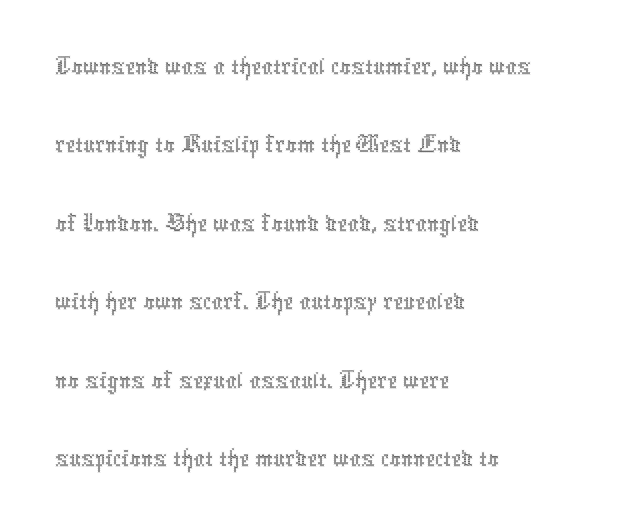
Q: Is the text bold? A: No.
Q: Is the text italic (slanted)? A: No, it is upright.
Q: Is the text underlined? A: No.
Q: How is the paragraph aligned? A: Left-aligned.
Q: Is the spacing between letters normal or unusually wide? A: Normal.
Q: Is the spacing between lines tight, normal or loose? A: Normal.
Q: Width (condensed, normal, or wide)? A: Condensed.
Q: x-height? A: Medium.
Q: Monospaced? A: No.
